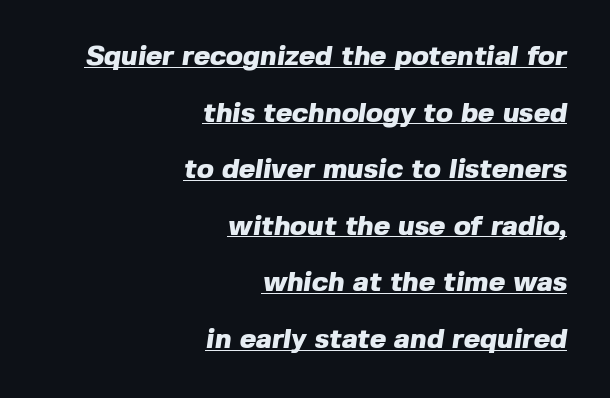
Q: Is the text bold? A: Yes.
Q: Is the typeface a serif or a sans-serif typeface? A: Sans-serif.
Q: Is the text underlined? A: Yes.
Q: How is the paragraph aligned? A: Right-aligned.
Q: Is the spacing between letters normal or unusually wide? A: Normal.
Q: Is the spacing between lines tight, normal or loose? A: Loose.
Q: Width (condensed, normal, or wide)? A: Normal.
Q: x-height? A: Medium.
Q: Monospaced? A: No.
